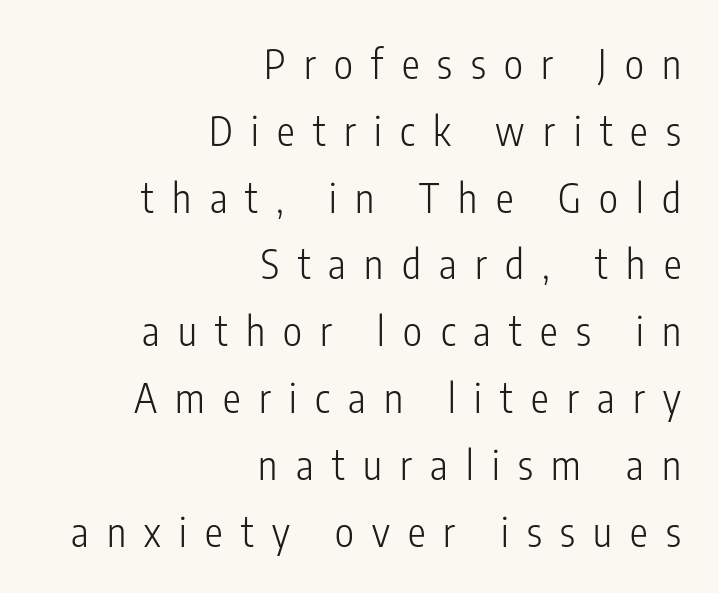
These lines are set flush right with a ragged left edge. What's the leading like? Ordinary, nothing unusual. Bare-footed words on every line. What kind of face is this? One without serifs — a sans. Varying glyph widths throughout — classic text-font behaviour. Do the letters lean? They stand straight.
